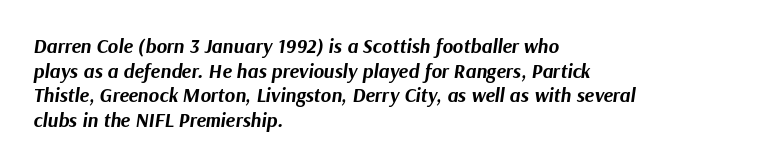
Strokes here are thick enough to call this a true bold. The text block is weighted toward the left margin, trailing off unevenly rightward. Letters rest on an invisible, unmarked baseline. Tall strokes in this sample are angled rather than plumb. Default kerning and tracking; the words read as compact shapes.
